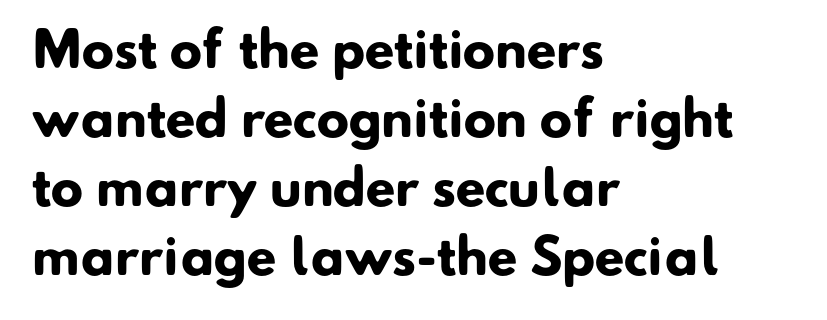
The image shows 48 px heavy sans-serif type; set left-aligned, normal line spacing (1.44x), normal letter spacing, not underlined; low stroke contrast and a small x-height.
